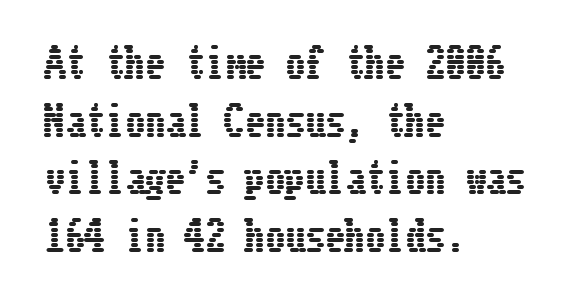
The rag falls on the right side of this text block. How would I describe the line gaps? Plain and ordinary. What stands out about the letter spacing? Nothing — it is the standard amount. The lettering stays uniformly vertical, giving the passage a roman look. Type without underlining.
